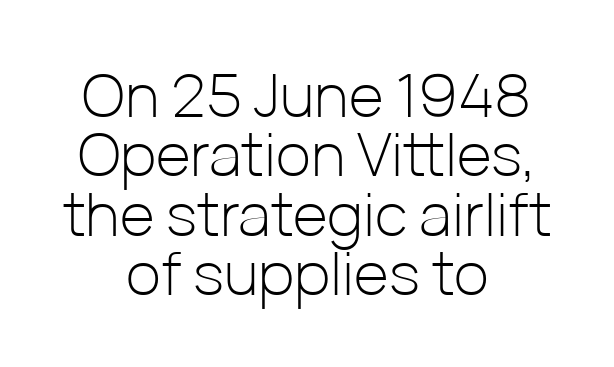
Q: Is the text bold? A: No.
Q: Is the text italic (slanted)? A: No, it is upright.
Q: Is the typeface a serif or a sans-serif typeface? A: Sans-serif.
Q: Is the text underlined? A: No.
Q: How is the paragraph aligned? A: Centered.
Q: Is the spacing between letters normal or unusually wide? A: Normal.
Q: Is the spacing between lines tight, normal or loose? A: Tight.
Q: Width (condensed, normal, or wide)? A: Normal.
Q: Stroke contrast? A: Low.
Q: x-height? A: Medium.
Q: Monospaced? A: No.
